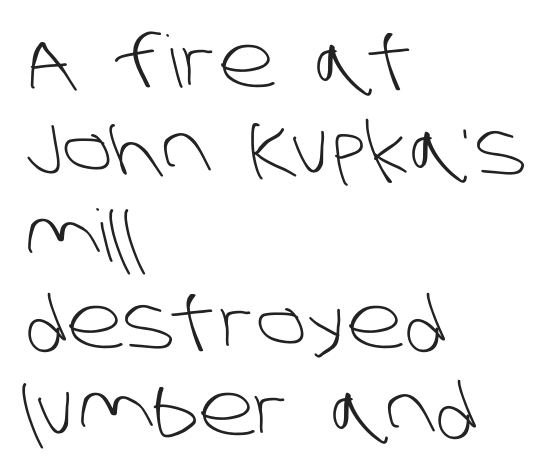
{"serif": "no", "bold": "no", "weight": "light", "width": "normal", "stroke_contrast": "low", "x_height": "large", "monospaced": "no", "underline": "no", "align": "left", "line_spacing_ratio": 1.21, "letter_spacing": "normal", "letter_spacing_em": 0.0, "glyph_px": 72}
